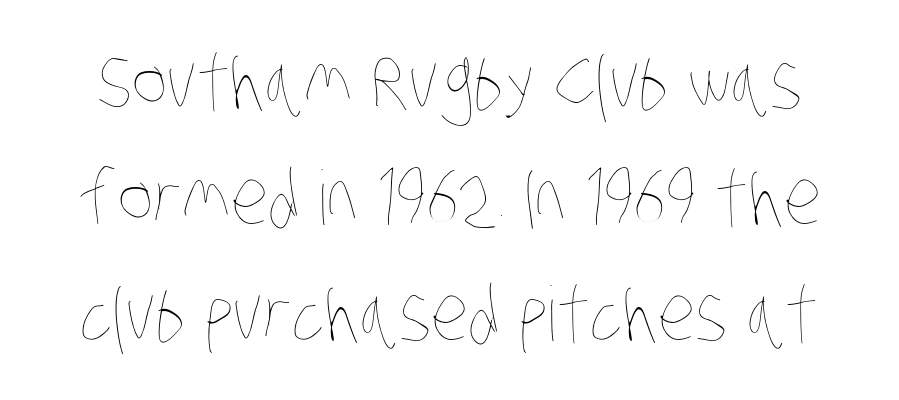
The image shows 75 px thin, condensed type; set normal line spacing (1.55x), normal letter spacing, not underlined; low stroke contrast and a large x-height.
